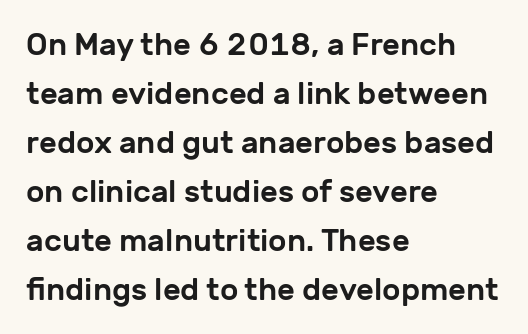
The image shows 31 px sans-serif type, upright; set left-aligned, normal line spacing (1.58x), normal letter spacing, not underlined; low stroke contrast and a medium x-height.
